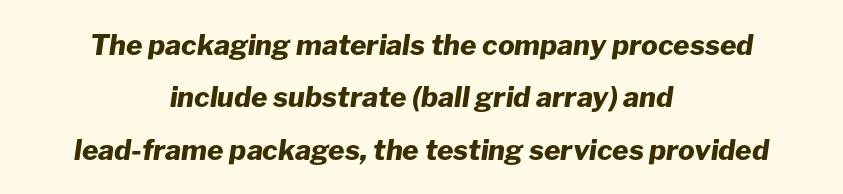
{"italic": "yes", "lean": "right", "slant_degrees": 8, "bold": "yes", "weight": "heavy", "width": "normal", "stroke_contrast": "low", "x_height": "medium", "monospaced": "no", "underline": "no", "align": "center", "line_spacing_ratio": 1.87, "letter_spacing": "normal", "letter_spacing_em": 0.0, "glyph_px": 28}
